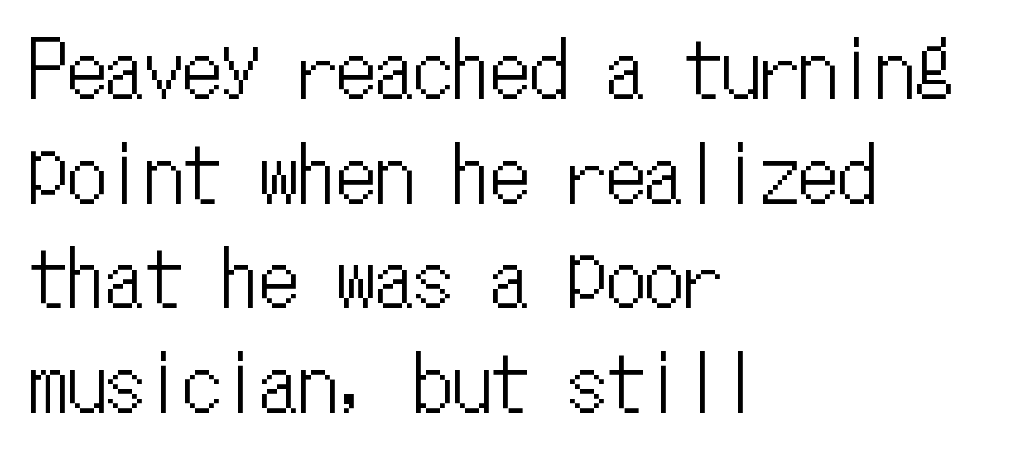
{"italic": "no", "width": "condensed", "stroke_contrast": "low", "x_height": "medium", "monospaced": "yes", "underline": "no", "align": "left", "line_spacing": "normal", "line_spacing_ratio": 1.36, "letter_spacing": "normal", "letter_spacing_em": 0.0, "glyph_px": 77}
